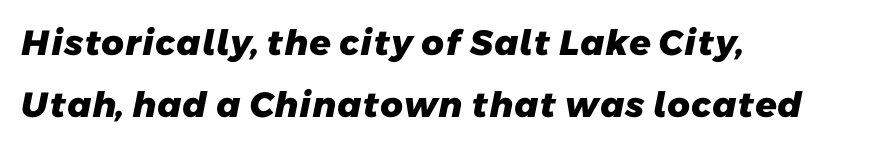
Q: Is the text bold? A: Yes.
Q: Is the typeface a serif or a sans-serif typeface? A: Sans-serif.
Q: Is the text underlined? A: No.
Q: How is the paragraph aligned? A: Left-aligned.
Q: Is the spacing between letters normal or unusually wide? A: Normal.
Q: Width (condensed, normal, or wide)? A: Normal.
Q: Stroke contrast? A: Low.
Q: x-height? A: Medium.
Q: Monospaced? A: No.
